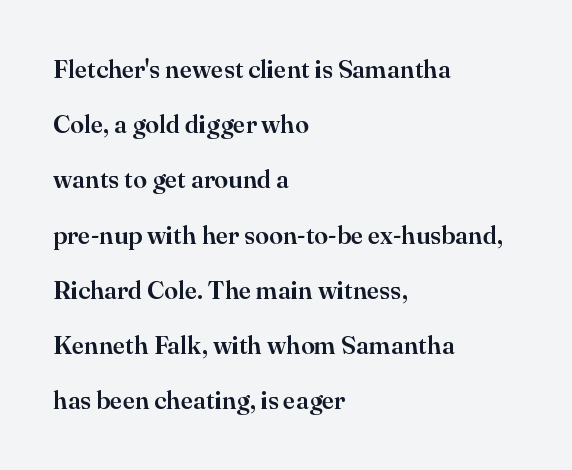
Q: Is the text italic (slanted)? A: No, it is upright.
Q: Is the text underlined? A: No.
Q: How is the paragraph aligned? A: Left-aligned.
Q: Is the spacing between letters normal or unusually wide? A: Normal.
Q: Is the spacing between lines tight, normal or loose? A: Loose.
